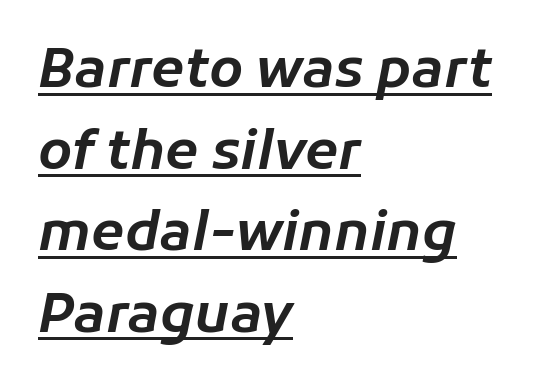
The image shows 54 px text type, italic (leaning right); set left-aligned, normal line spacing (1.51x), normal letter spacing, underlined; low stroke contrast and a medium x-height.
